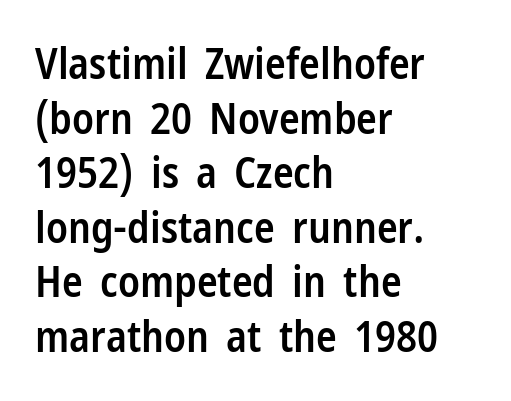
The passage is arranged the way most books set body copy — flush left. Underline: absent. This sample has the flowing, uneven cadence of proportional lettering. The strokes are fattened partway — semibold, not bold.
